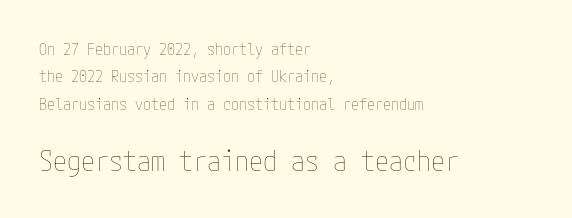
Q: Is the text bold? A: No.
Q: Is the text italic (slanted)? A: No, it is upright.
Q: Is the text underlined? A: No.
Q: How is the paragraph aligned? A: Left-aligned.
Q: Is the spacing between letters normal or unusually wide? A: Normal.
Q: Which block of text is set in a larger size, the first (top) or the second (bottom)? A: The second (bottom) one.
Q: Width (condensed, normal, or wide)? A: Condensed.
Q: Stroke contrast? A: Low.
Q: x-height? A: Medium.
